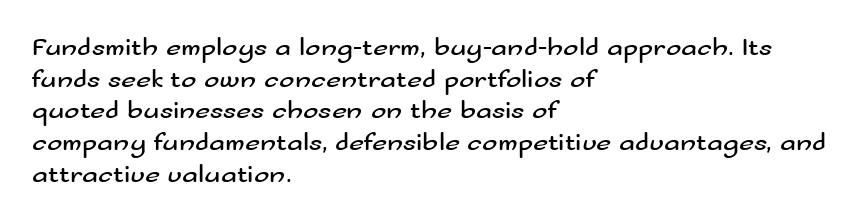
Q: Is the text bold? A: No.
Q: Is the text italic (slanted)? A: No, it is upright.
Q: Is the text underlined? A: No.
Q: How is the paragraph aligned? A: Left-aligned.
Q: Is the spacing between letters normal or unusually wide? A: Normal.
